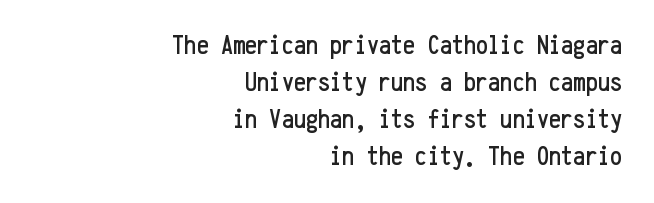
{"italic": "no", "underline": "no", "align": "right", "line_spacing": "normal", "line_spacing_ratio": 1.37, "letter_spacing": "normal", "letter_spacing_em": 0.0, "glyph_px": 27}
